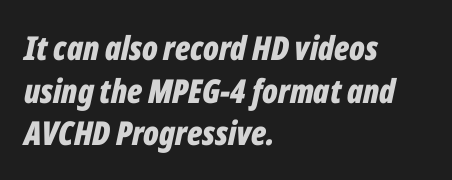
Q: Is the text bold? A: Yes.
Q: Is the text italic (slanted)? A: Yes, it leans right by about 12 degrees.
Q: Is the text underlined? A: No.
Q: How is the paragraph aligned? A: Left-aligned.
Q: Is the spacing between letters normal or unusually wide? A: Normal.
Q: Is the spacing between lines tight, normal or loose? A: Normal.
Q: Width (condensed, normal, or wide)? A: Condensed.
Q: Stroke contrast? A: Low.
Q: x-height? A: Medium.
Q: Monospaced? A: No.
